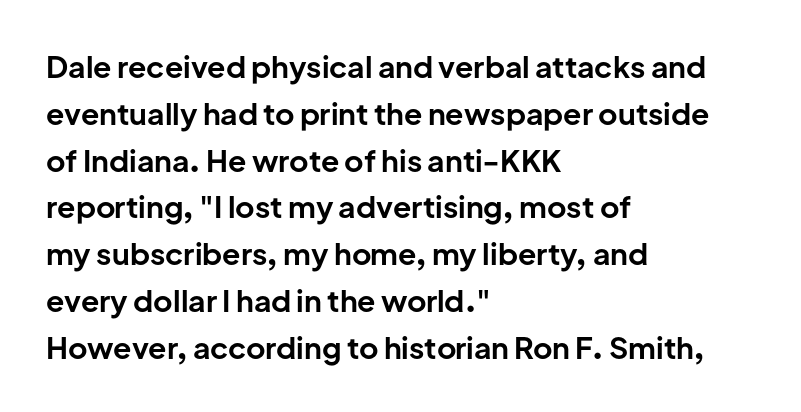
{"serif": "no", "italic": "no", "bold": "yes", "weight": "bold", "width": "normal", "stroke_contrast": "low", "x_height": "medium", "monospaced": "no", "underline": "no", "align": "left", "line_spacing": "normal", "line_spacing_ratio": 1.56, "letter_spacing": "normal", "letter_spacing_em": 0.0, "glyph_px": 30}
